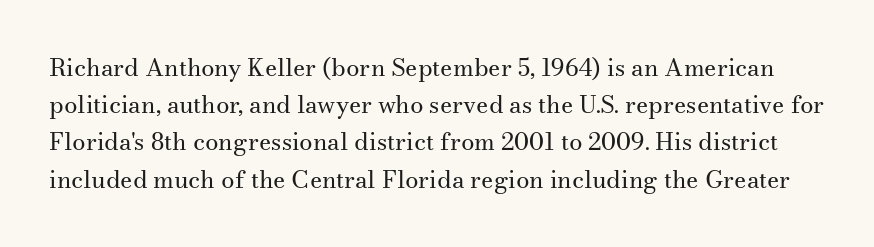
Q: Is the text bold? A: No.
Q: Is the text italic (slanted)? A: No, it is upright.
Q: Is the text underlined? A: No.
Q: Is the spacing between letters normal or unusually wide? A: Normal.
Q: Is the spacing between lines tight, normal or loose? A: Normal.
